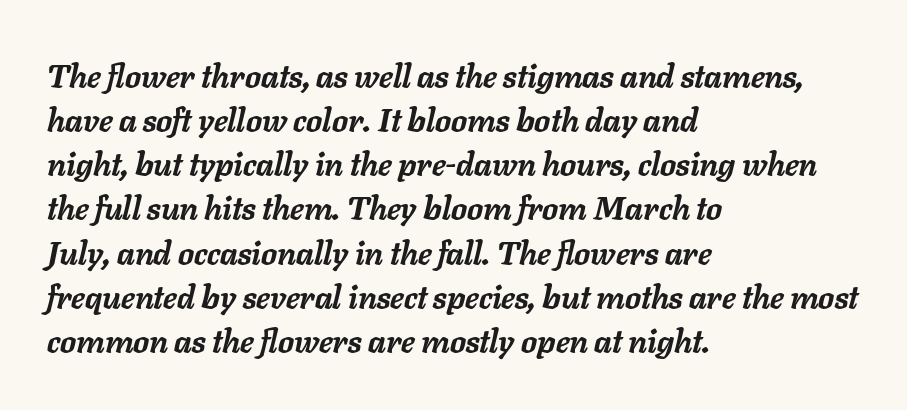
Q: Is the text bold? A: Yes.
Q: Is the text italic (slanted)? A: Yes, it leans right by about 11 degrees.
Q: Is the text underlined? A: No.
Q: How is the paragraph aligned? A: Left-aligned.
Q: Is the spacing between letters normal or unusually wide? A: Normal.
Q: Is the spacing between lines tight, normal or loose? A: Normal.
Q: Width (condensed, normal, or wide)? A: Normal.
Q: Stroke contrast? A: Low.
Q: x-height? A: Medium.
Q: Monospaced? A: No.
